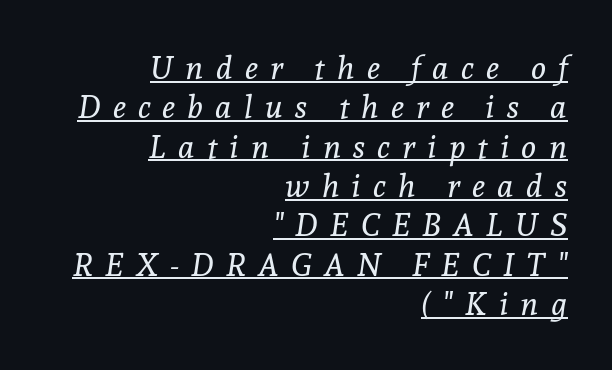
The image shows 32 px regular-weight serif type, italic (leaning right); set right-aligned, line spacing 1.23x, unusually wide letter spacing (+0.38 em), underlined; a medium x-height.
